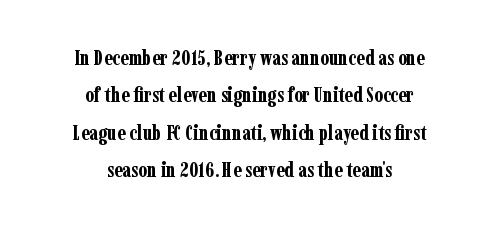
{"italic": "no", "bold": "yes", "underline": "no", "align": "center", "line_spacing_ratio": 1.78, "letter_spacing": "normal", "letter_spacing_em": 0.0, "glyph_px": 21}
